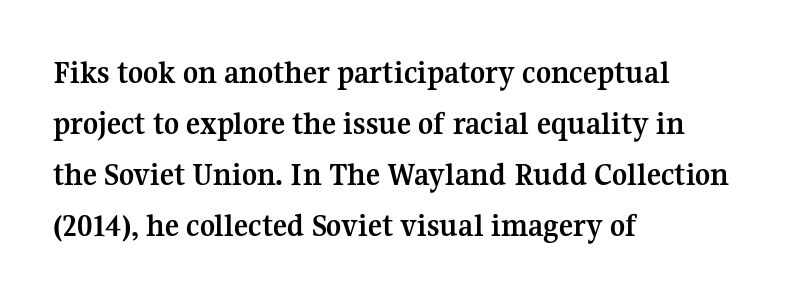
Q: Is the text bold? A: Yes.
Q: Is the text italic (slanted)? A: No, it is upright.
Q: Is the typeface a serif or a sans-serif typeface? A: Serif.
Q: Is the text underlined? A: No.
Q: How is the paragraph aligned? A: Left-aligned.
Q: Is the spacing between letters normal or unusually wide? A: Normal.
Q: Is the spacing between lines tight, normal or loose? A: Normal.
Q: Width (condensed, normal, or wide)? A: Normal.
Q: Stroke contrast? A: Medium.
Q: x-height? A: Medium.
Q: Monospaced? A: No.
